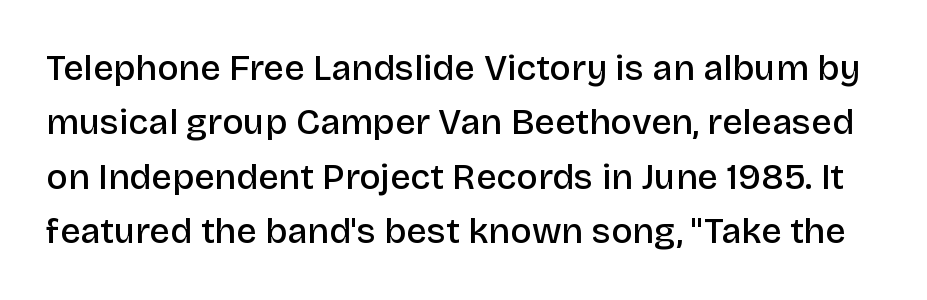
The strip under each line holds only bare page. How heavy is the stroke? Medium-heavy — a semibold, shy of bold. Upright lettering throughout. A typesetter would call this proportional, since set widths differ per character. Serifs: no, the terminals of the letterforms are clean. Short note: letters normally spaced.
